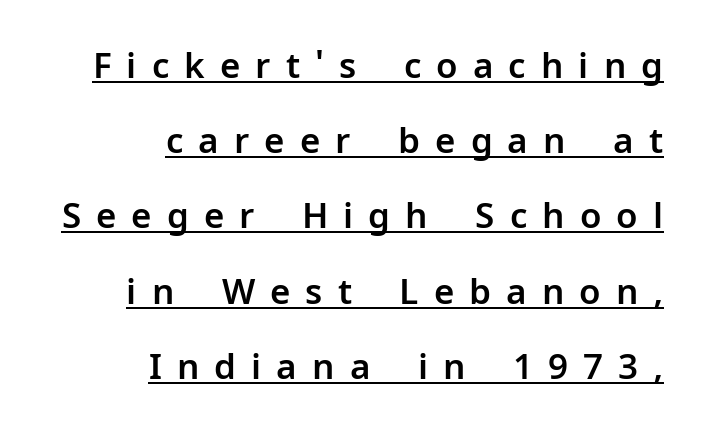
The image shows 35 px sans-serif type, upright; set right-aligned, loose line spacing (2.15x), unusually wide letter spacing (+0.43 em), underlined; low stroke contrast and a medium x-height.
